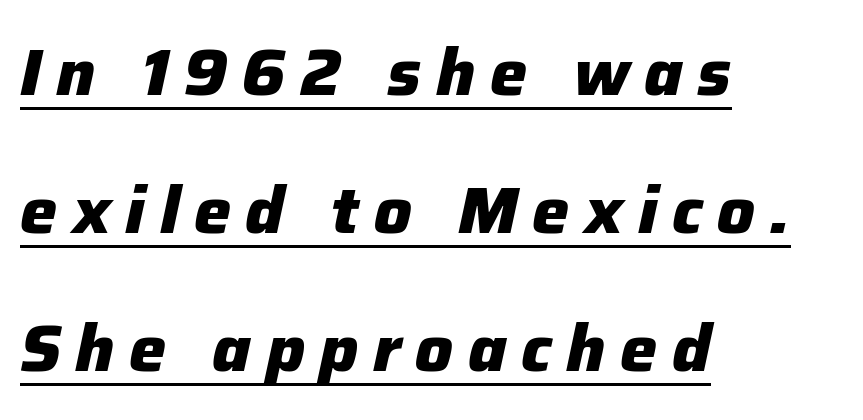
{"italic": "yes", "lean": "right", "slant_degrees": 12, "bold": "yes", "weight": "heavy", "width": "normal", "stroke_contrast": "low", "x_height": "medium", "monospaced": "no", "underline": "yes", "align": "left", "line_spacing": "loose", "line_spacing_ratio": 2.09, "letter_spacing": "wide", "letter_spacing_em": 0.22, "glyph_px": 66}
